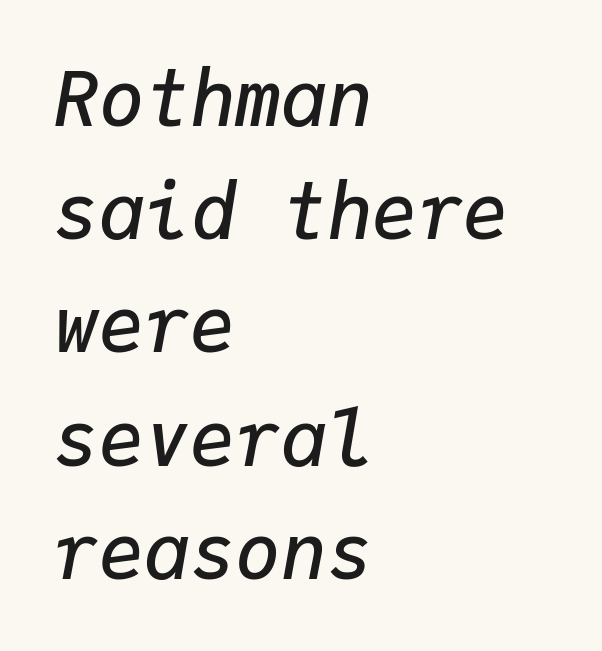
{"italic": "yes", "lean": "right", "slant_degrees": 9, "bold": "semi", "weight": "semibold", "width": "normal", "stroke_contrast": "low", "x_height": "medium", "monospaced": "yes", "underline": "no", "align": "left", "line_spacing": "normal", "line_spacing_ratio": 1.49, "letter_spacing": "normal", "letter_spacing_em": 0.0, "glyph_px": 76}
